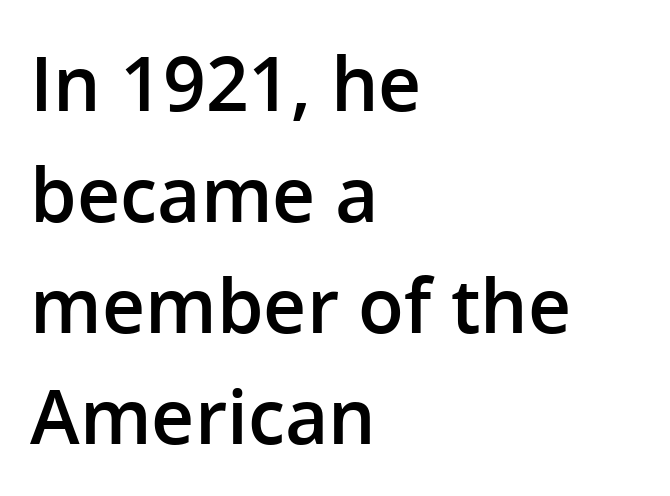
{"serif": "no", "italic": "no", "bold": "semi", "weight": "semibold", "width": "normal", "stroke_contrast": "low", "x_height": "medium", "monospaced": "no", "underline": "no", "align": "left", "line_spacing": "normal", "line_spacing_ratio": 1.48, "letter_spacing": "normal", "letter_spacing_em": 0.0, "glyph_px": 75}
